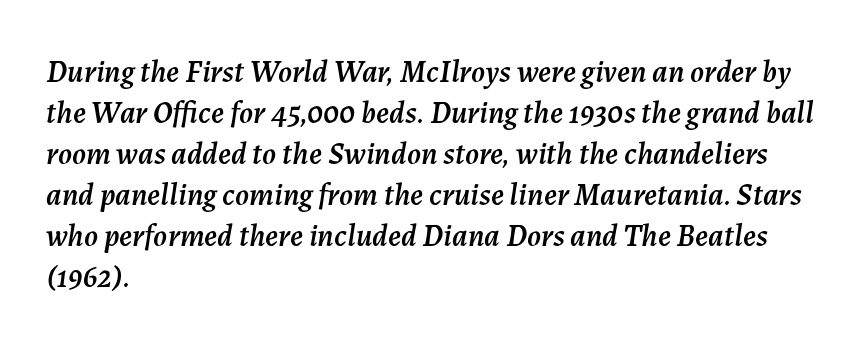
{"italic": "yes", "lean": "right", "slant_degrees": 7, "width": "normal", "stroke_contrast": "medium", "x_height": "medium", "monospaced": "no", "underline": "no", "align": "left", "line_spacing": "normal", "line_spacing_ratio": 1.32, "letter_spacing": "normal", "letter_spacing_em": 0.0, "glyph_px": 31}
